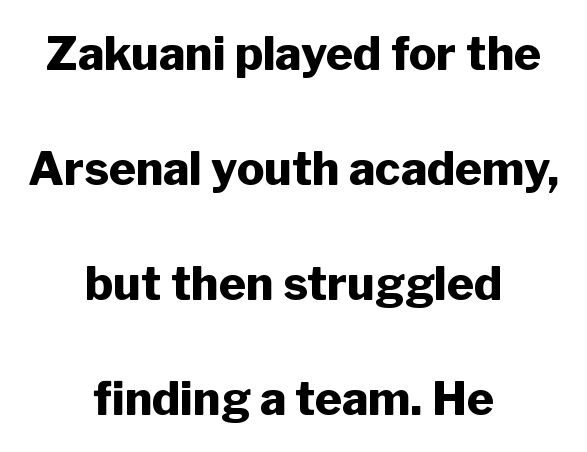
Q: Is the text bold? A: Yes.
Q: Is the text italic (slanted)? A: No, it is upright.
Q: Is the typeface a serif or a sans-serif typeface? A: Sans-serif.
Q: Is the text underlined? A: No.
Q: How is the paragraph aligned? A: Centered.
Q: Is the spacing between letters normal or unusually wide? A: Normal.
Q: Is the spacing between lines tight, normal or loose? A: Loose.
Q: Width (condensed, normal, or wide)? A: Normal.
Q: Stroke contrast? A: Low.
Q: x-height? A: Medium.
Q: Monospaced? A: No.
